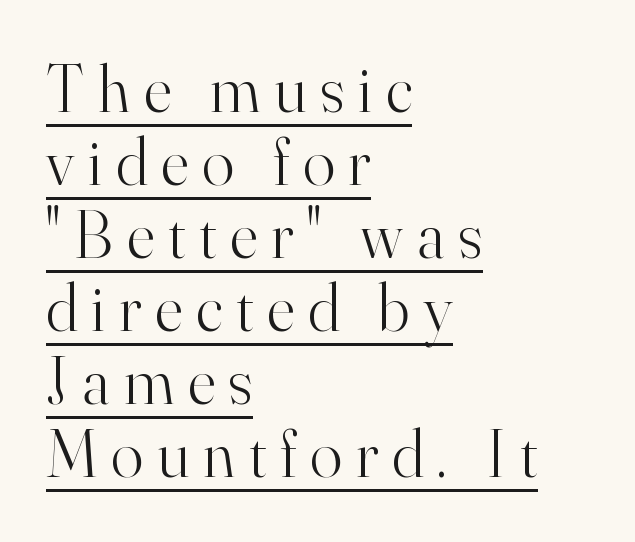
The image shows 67 px light serif type, upright; set left-aligned, tight line spacing (1.09x), unusually wide letter spacing (+0.21 em), underlined; high stroke contrast and a small x-height.
